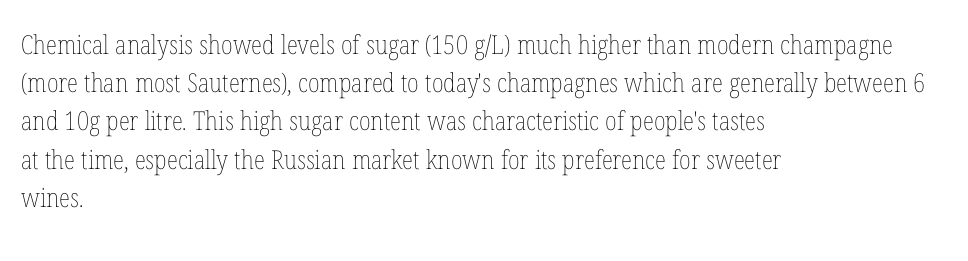
{"italic": "no", "bold": "no", "underline": "no", "align": "left", "line_spacing": "normal", "line_spacing_ratio": 1.47, "letter_spacing": "normal", "letter_spacing_em": 0.0, "glyph_px": 26}
